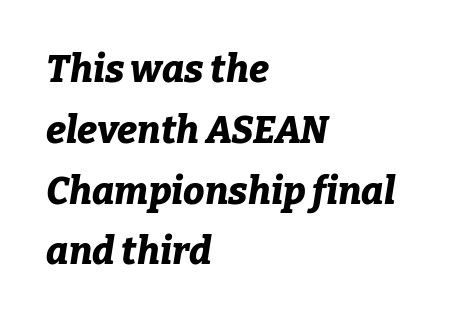
The image shows 38 px bold type, italic (leaning right); set left-aligned, normal line spacing (1.6x), normal letter spacing, not underlined; low stroke contrast and a medium x-height.
